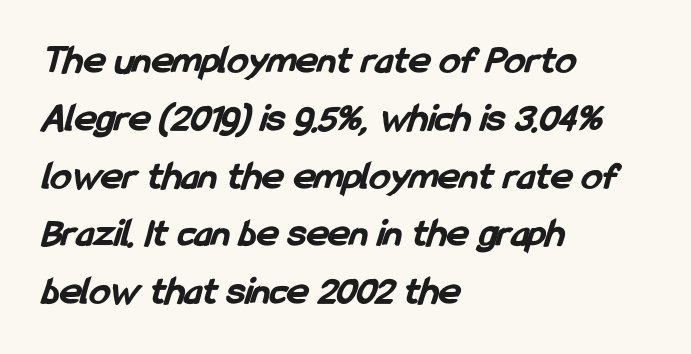
Regarding leading, the lines here are spaced in the standard way. Think of a printed novel: that variable character pitch is what you see here. These lines are composed in type without serifs. The foot of each line stays bare and open. Short note: letters normally spaced.
